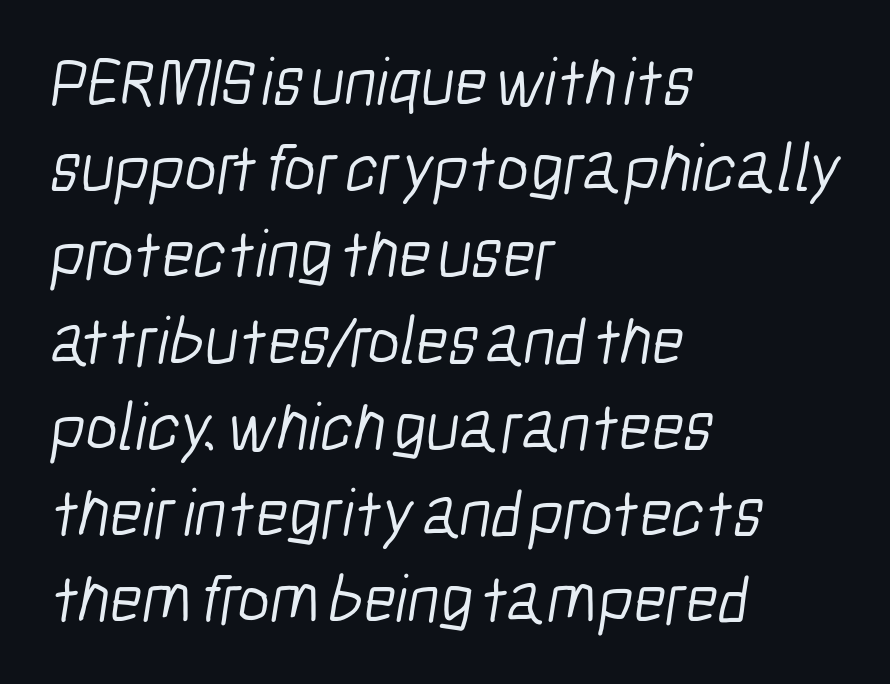
{"serif": "no", "bold": "no", "weight": "light", "width": "condensed", "stroke_contrast": "low", "x_height": "medium", "monospaced": "no", "underline": "no", "align": "left", "line_spacing": "normal", "line_spacing_ratio": 1.25, "letter_spacing": "normal", "letter_spacing_em": 0.0, "glyph_px": 69}
